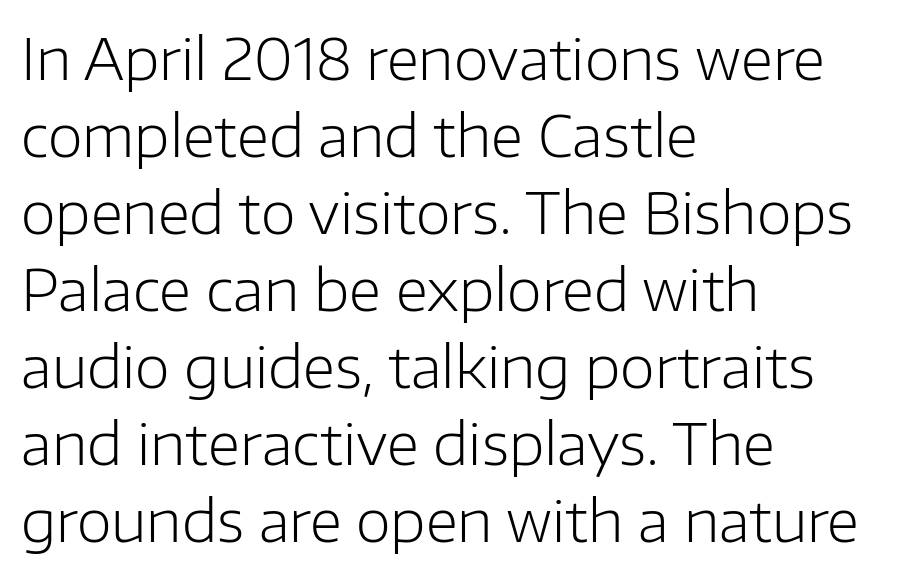
Serifs: no, the terminals of the letterforms are clean. The rendering uses natural spacing where letterforms have individual widths. The passage shown stacks its lines at a standard gap. Rule under the text: the space is simply empty.
